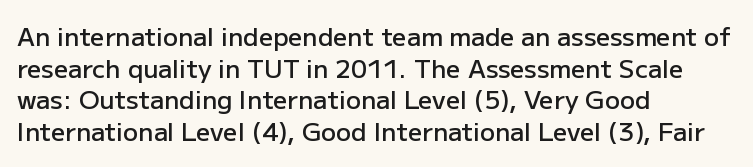
A semibold gives these letters moderate extra thickness, short of bold. The vertical gap from one line to the next is medium. The axis of the letterforms is exactly vertical. A typesetter would call this zero additional tracking. Plain, unruled lines of type. Leftover space on each line is placed entirely after the last word.
